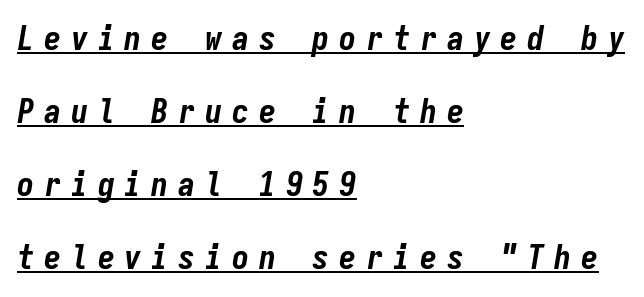
Q: Is the text bold? A: Yes.
Q: Is the text italic (slanted)? A: Yes, it leans right by about 9 degrees.
Q: Is the text underlined? A: Yes.
Q: How is the paragraph aligned? A: Left-aligned.
Q: Is the spacing between letters normal or unusually wide? A: Unusually wide.
Q: Is the spacing between lines tight, normal or loose? A: Loose.
Q: Width (condensed, normal, or wide)? A: Condensed.
Q: Stroke contrast? A: Low.
Q: x-height? A: Medium.
Q: Monospaced? A: Yes.
